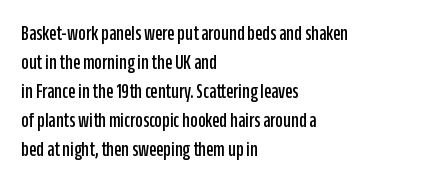
Does the leading feel generous? No, just average. Nobody touched the tracking dial on this one. This is the regular roman posture of the typeface. Visually the block forms a straight wall on the left and a jagged coastline on the right.
